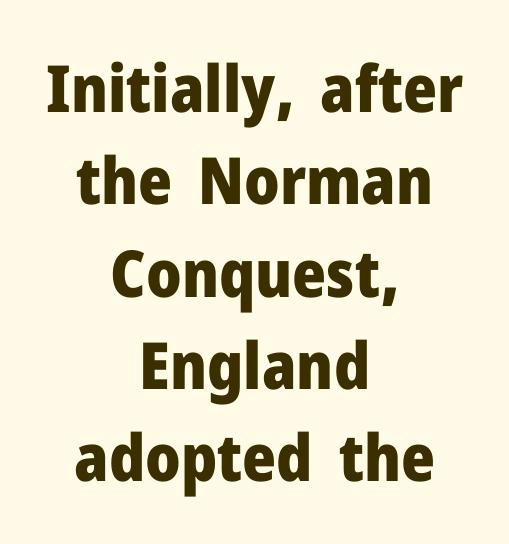
A dark, heavy texture on the line: the type is bold. There is no visible air inserted between adjacent glyphs. Horizontal bands of white between lines are of average thickness. No word sits above an underline. You can tell it's not italic because the verticals are truly vertical. You could not count columns in this text — the font is proportionally spaced.
